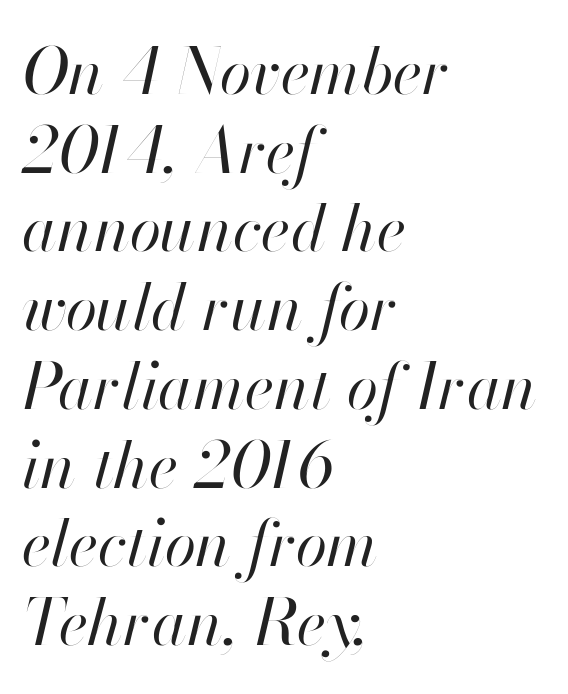
{"italic": "yes", "lean": "right", "slant_degrees": 13, "bold": "no", "weight": "regular", "width": "normal", "stroke_contrast": "high", "x_height": "small", "monospaced": "no", "underline": "no", "align": "left", "line_spacing_ratio": 1.23, "letter_spacing": "normal", "letter_spacing_em": 0.0, "glyph_px": 64}
